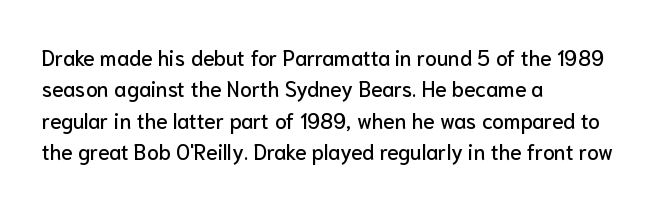
{"italic": "no", "underline": "no", "align": "left", "line_spacing": "normal", "line_spacing_ratio": 1.5, "letter_spacing": "normal", "letter_spacing_em": 0.0, "glyph_px": 21}
